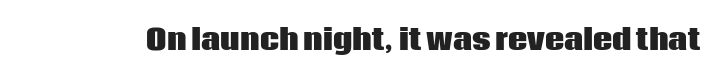
The image shows 27 px bold type, upright; set normal letter spacing, not underlined.
